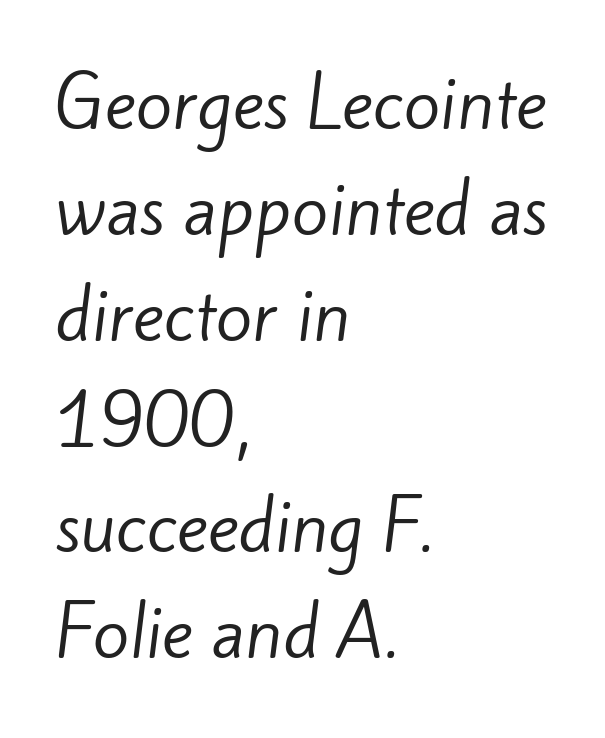
Q: Is the text bold? A: No.
Q: Is the typeface a serif or a sans-serif typeface? A: Sans-serif.
Q: Is the text underlined? A: No.
Q: How is the paragraph aligned? A: Left-aligned.
Q: Is the spacing between letters normal or unusually wide? A: Normal.
Q: Is the spacing between lines tight, normal or loose? A: Normal.
Q: Width (condensed, normal, or wide)? A: Normal.
Q: Stroke contrast? A: Low.
Q: x-height? A: Small.
Q: Monospaced? A: No.
